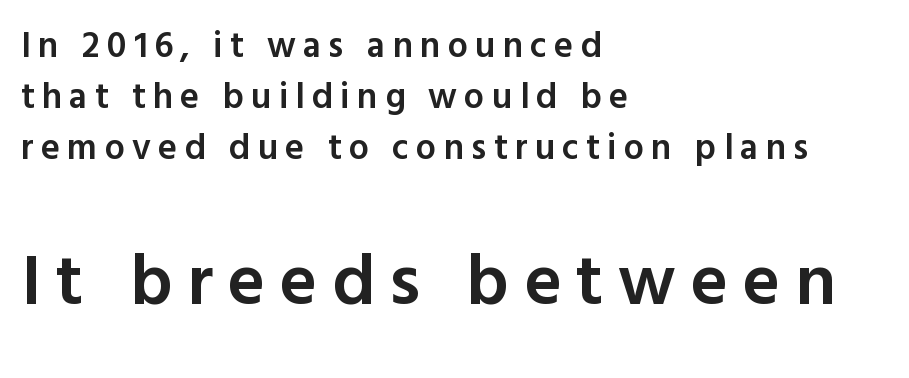
Q: Is the text bold? A: Semi-bold.
Q: Is the text italic (slanted)? A: No, it is upright.
Q: Is the typeface a serif or a sans-serif typeface? A: Sans-serif.
Q: Is the text underlined? A: No.
Q: How is the paragraph aligned? A: Left-aligned.
Q: Is the spacing between letters normal or unusually wide? A: Unusually wide.
Q: Is the spacing between lines tight, normal or loose? A: Normal.
Q: Which block of text is set in a larger size, the first (top) or the second (bottom)? A: The second (bottom) one.
Q: Width (condensed, normal, or wide)? A: Normal.
Q: x-height? A: Medium.
Q: Monospaced? A: No.
